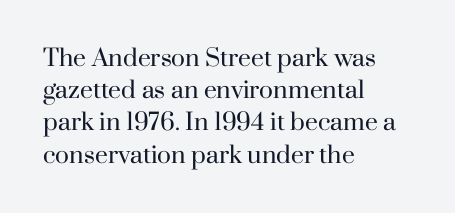
The image shows 23 px text type, upright; set left-aligned, normal line spacing (1.4x), normal letter spacing, not underlined.
